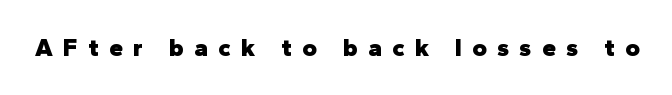
Q: Is the text bold? A: Yes.
Q: Is the text italic (slanted)? A: No, it is upright.
Q: Is the text underlined? A: No.
Q: Is the spacing between letters normal or unusually wide? A: Unusually wide.
